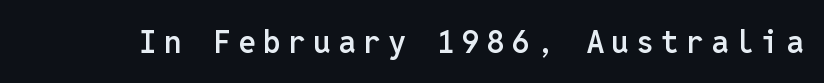
Q: Is the text bold? A: Semi-bold.
Q: Is the text italic (slanted)? A: No, it is upright.
Q: Is the typeface a serif or a sans-serif typeface? A: Sans-serif.
Q: Is the text underlined? A: No.
Q: Is the spacing between letters normal or unusually wide? A: Unusually wide.
Q: Width (condensed, normal, or wide)? A: Normal.
Q: Stroke contrast? A: Low.
Q: x-height? A: Medium.
Q: Monospaced? A: Yes.
